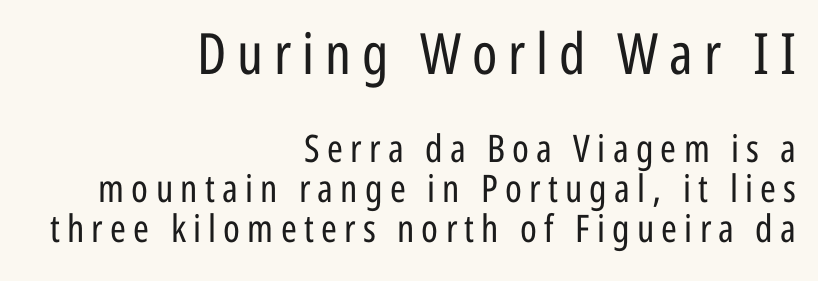
Honestly, there is no underline to notice here at all. Summary of weight: not heavy and not bold. Tightly led — the rows are bunched. Looks like regular typesetting: each glyph gets only the width it needs. You can tell it's not italic because the verticals are truly vertical.
